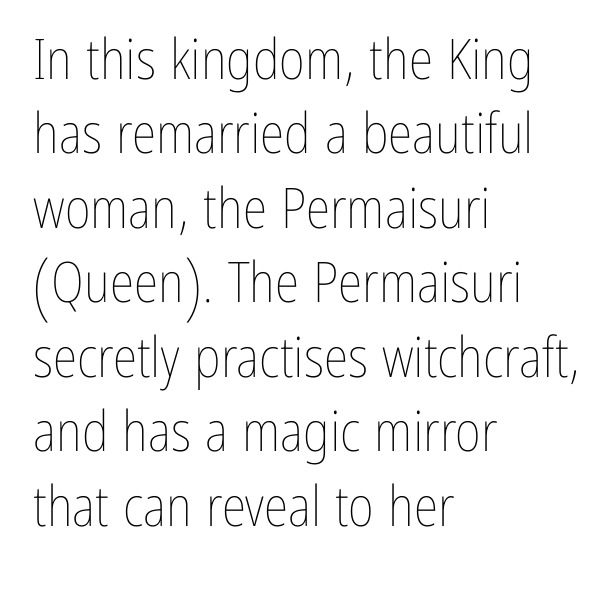
The image shows 56 px thin, condensed type, upright; set left-aligned, normal line spacing (1.33x), normal letter spacing, not underlined; low stroke contrast and a medium x-height.
